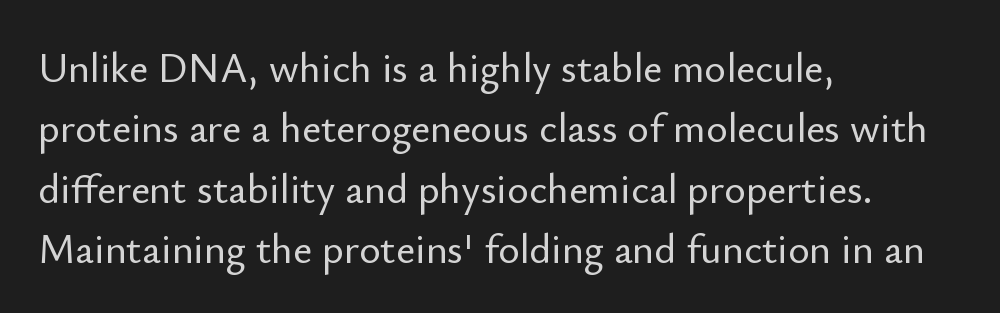
{"serif": "no", "italic": "no", "width": "normal", "stroke_contrast": "low", "x_height": "small", "monospaced": "no", "underline": "no", "align": "left", "line_spacing": "normal", "line_spacing_ratio": 1.47, "letter_spacing": "normal", "letter_spacing_em": 0.0, "glyph_px": 41}
